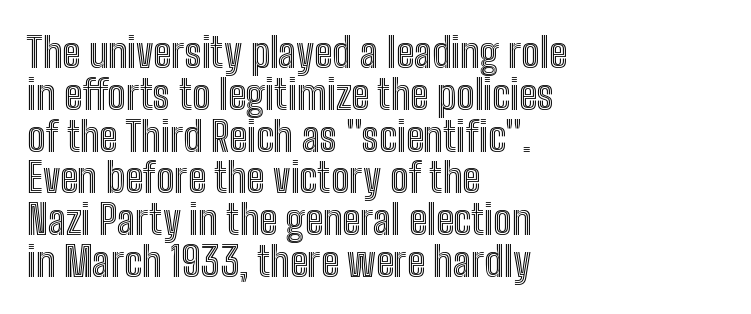
The image shows 41 px condensed type, upright; set left-aligned, tight line spacing (1.02x), normal letter spacing, not underlined; a medium x-height.
